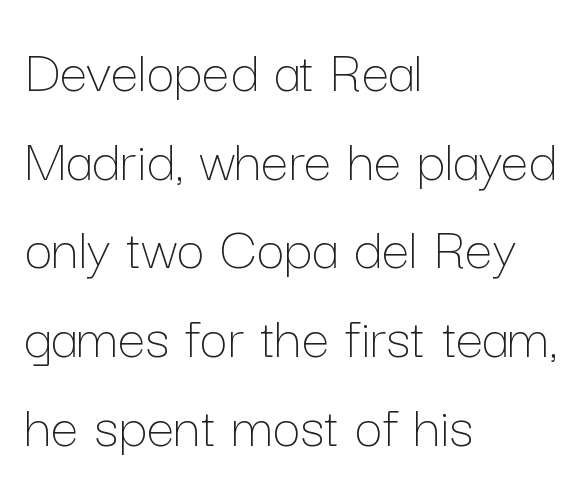
{"italic": "no", "bold": "no", "weight": "thin", "width": "normal", "stroke_contrast": "low", "x_height": "medium", "monospaced": "no", "underline": "no", "align": "left", "line_spacing": "normal", "line_spacing_ratio": 1.43, "letter_spacing": "normal", "letter_spacing_em": 0.0, "glyph_px": 62}
